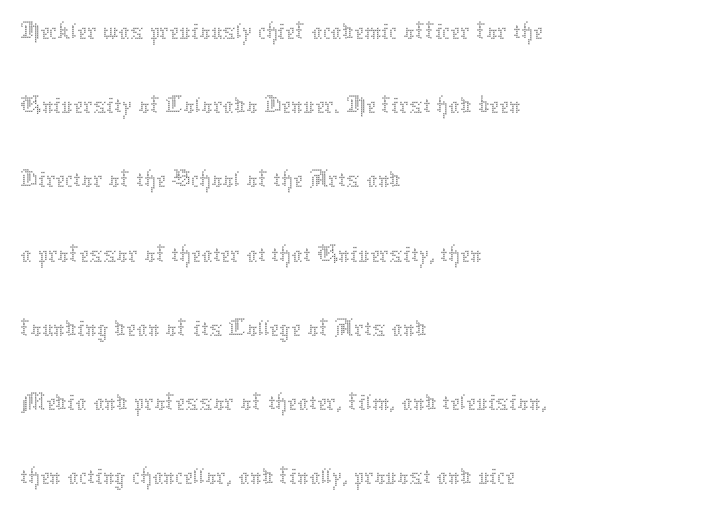
Do the characters align in a grid? No, the font is proportional. A bare baseline throughout the passage. Posture: straight, roman, zero tilt. The cut favours lightness, reaching ordinary text weight at its darkest. The tracking reads as untouched default to a designer's eye. The compositor pushed each line to the left boundary.
